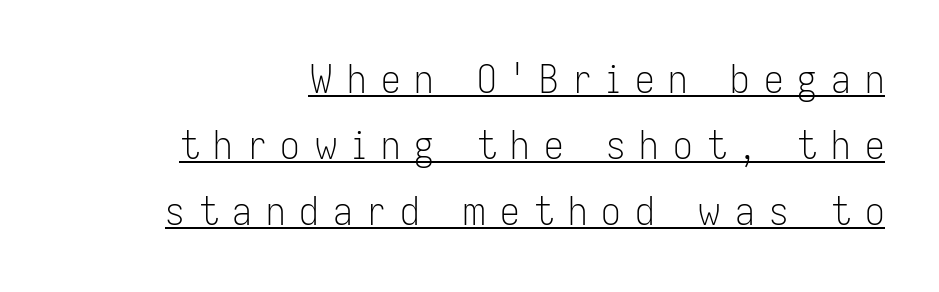
Descenders here cross a horizontal rule under the line. A normal amount of white space separates one row of letters from the next. Is this a heavy cut? Hardly; it is regular or lighter. Looks like regular typesetting: each glyph gets only the width it needs.
